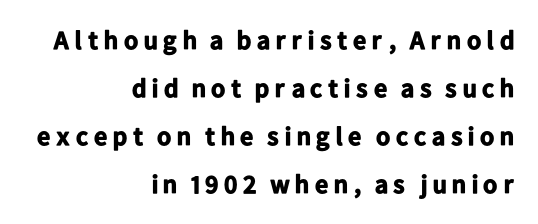
{"italic": "no", "bold": "yes", "underline": "no", "align": "right", "line_spacing_ratio": 1.84, "glyph_px": 26}
